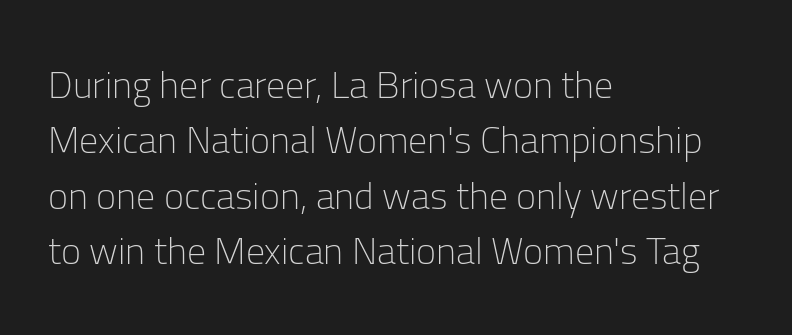
The image shows 38 px light sans-serif type, upright; set left-aligned, normal line spacing (1.46x), normal letter spacing, not underlined; low stroke contrast and a medium x-height.
